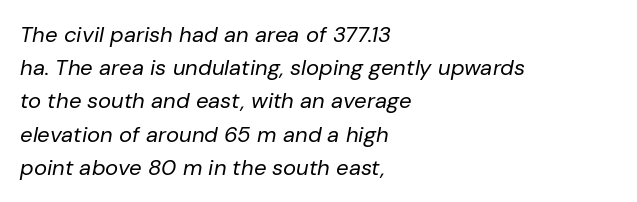
The image shows 22 px text type, italic (leaning right); set left-aligned, normal line spacing (1.51x), normal letter spacing, not underlined.
